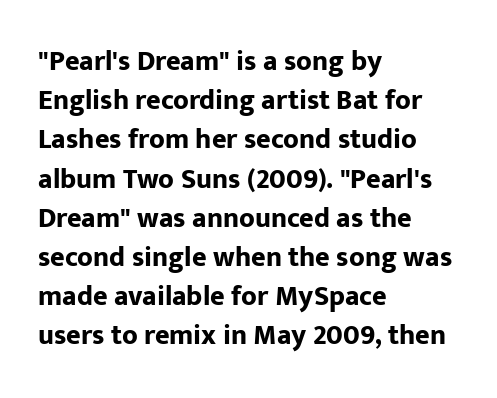
The image shows 28 px bold sans-serif type, upright; set left-aligned, normal line spacing (1.4x), normal letter spacing, not underlined; low stroke contrast and a medium x-height.
